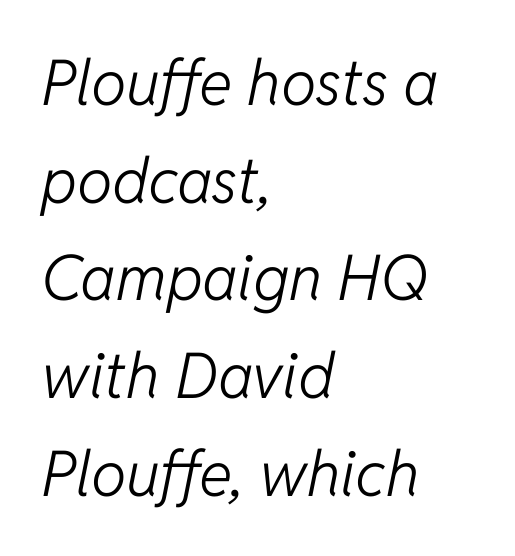
Q: Is the text bold? A: No.
Q: Is the text italic (slanted)? A: Yes, it leans right by about 11 degrees.
Q: Is the text underlined? A: No.
Q: How is the paragraph aligned? A: Left-aligned.
Q: Is the spacing between letters normal or unusually wide? A: Normal.
Q: Is the spacing between lines tight, normal or loose? A: Normal.
Q: Width (condensed, normal, or wide)? A: Normal.
Q: Stroke contrast? A: Low.
Q: x-height? A: Medium.
Q: Monospaced? A: No.
